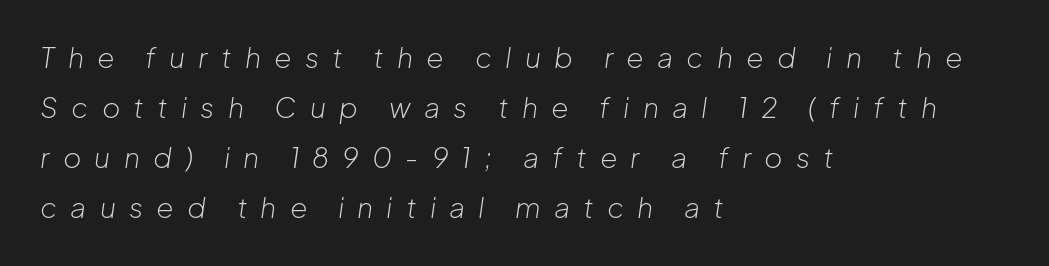
{"italic": "yes", "lean": "right", "slant_degrees": 8, "bold": "no", "weight": "light", "width": "normal", "stroke_contrast": "low", "x_height": "medium", "monospaced": "no", "underline": "no", "align": "left", "line_spacing_ratio": 1.79, "letter_spacing": "wide", "letter_spacing_em": 0.47, "glyph_px": 28}
